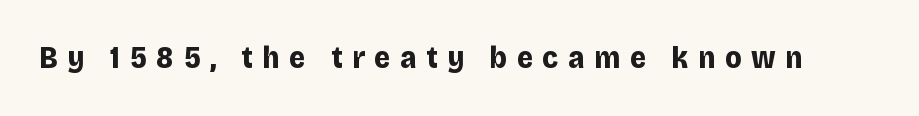
Q: Is the text bold? A: Yes.
Q: Is the text italic (slanted)? A: No, it is upright.
Q: Is the typeface a serif or a sans-serif typeface? A: Sans-serif.
Q: Is the text underlined? A: No.
Q: Is the spacing between letters normal or unusually wide? A: Unusually wide.
Q: Width (condensed, normal, or wide)? A: Normal.
Q: Stroke contrast? A: Low.
Q: x-height? A: Large.
Q: Monospaced? A: No.
